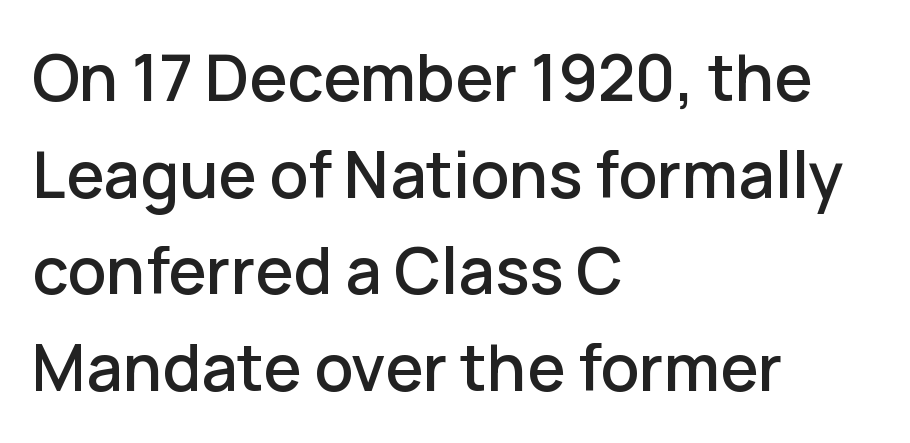
{"serif": "no", "italic": "no", "width": "normal", "stroke_contrast": "low", "x_height": "medium", "monospaced": "no", "underline": "no", "align": "left", "line_spacing": "normal", "line_spacing_ratio": 1.51, "letter_spacing": "normal", "letter_spacing_em": 0.0, "glyph_px": 64}
